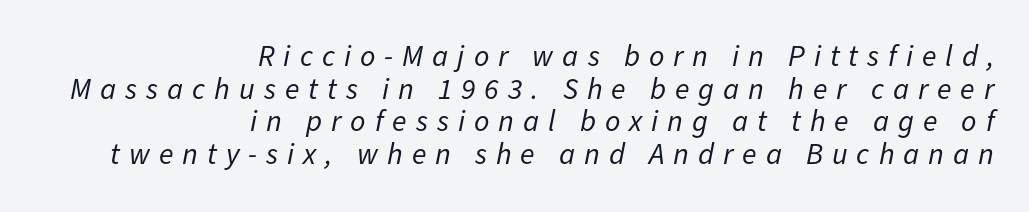
The image shows 30 px regular-weight type, italic (leaning right); set right-aligned, tight line spacing (1.09x), unusually wide letter spacing (+0.3 em), not underlined; low stroke contrast and a medium x-height.
